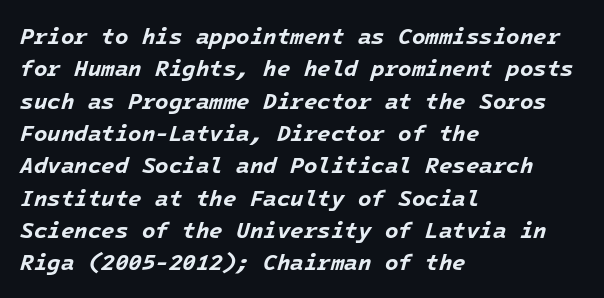
{"italic": "yes", "lean": "right", "slant_degrees": 16, "bold": "yes", "underline": "no", "align": "left", "line_spacing": "normal", "line_spacing_ratio": 1.47, "letter_spacing": "normal", "letter_spacing_em": 0.0, "glyph_px": 22}
